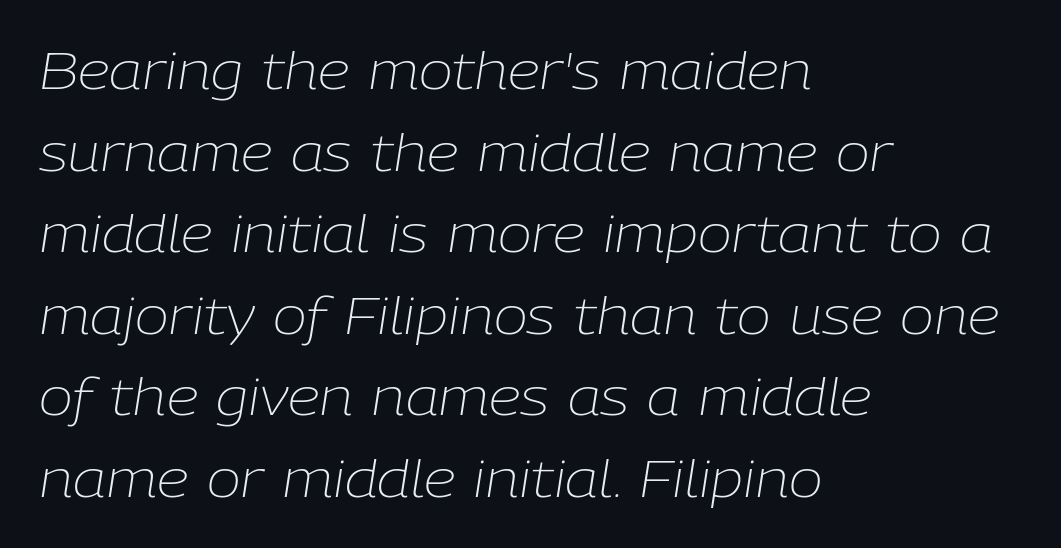
The image shows 51 px light type, italic (leaning right); set left-aligned, normal line spacing (1.6x), normal letter spacing, not underlined; low stroke contrast and a medium x-height.
